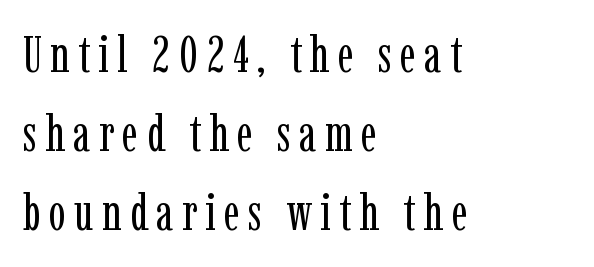
The image shows 51 px regular-weight, condensed serif type, upright; set left-aligned, normal line spacing (1.55x), not underlined; low stroke contrast and a medium x-height.
